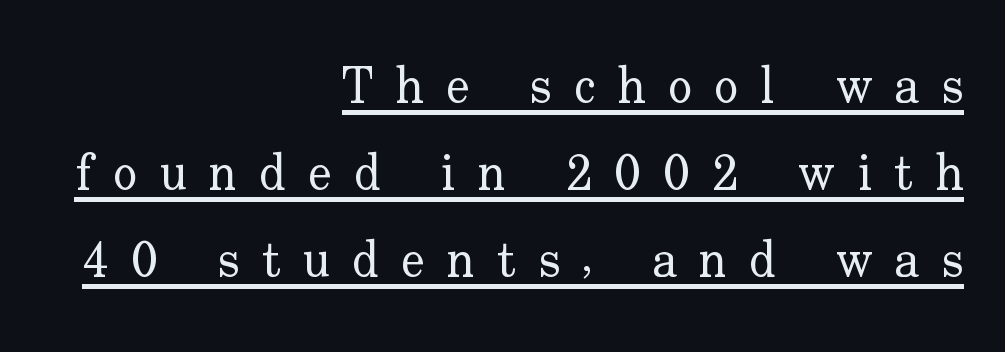
Observe the serifs anchoring each vertical stroke in this sample. Do the letters lean? They stand straight. Descenders here cross a horizontal rule under the line. Short and long lines alike share a common ending point at right.
